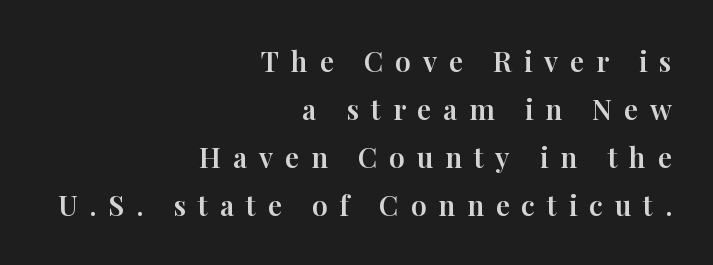
Character widths vary here, with narrow letters taking less room than wide ones. One-word summary of the alignment: right. Ordinary non-slanted type is in use. A bare baseline throughout the passage. Stroke terminals: seriffed. Someone cranked the tracking dial way up on this one.
